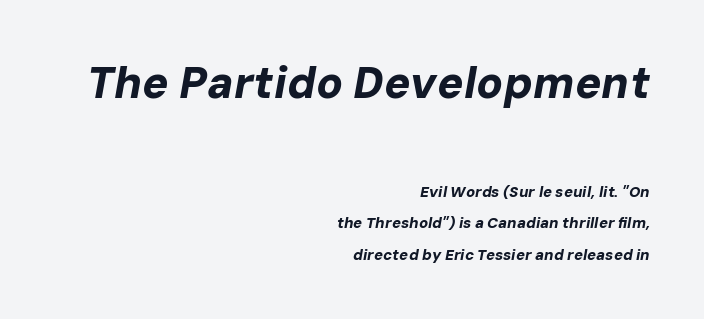
The image shows 44 px bold type, italic (leaning right); set right-aligned, loose line spacing (2.1x), normal letter spacing, not underlined; the first (top) block is 2.93x larger; low stroke contrast and a medium x-height.
